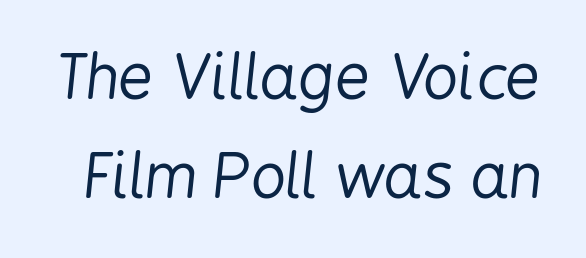
The image shows 61 px regular-weight, condensed type, italic (leaning right); set normal line spacing (1.63x), normal letter spacing, not underlined; low stroke contrast and a medium x-height.
